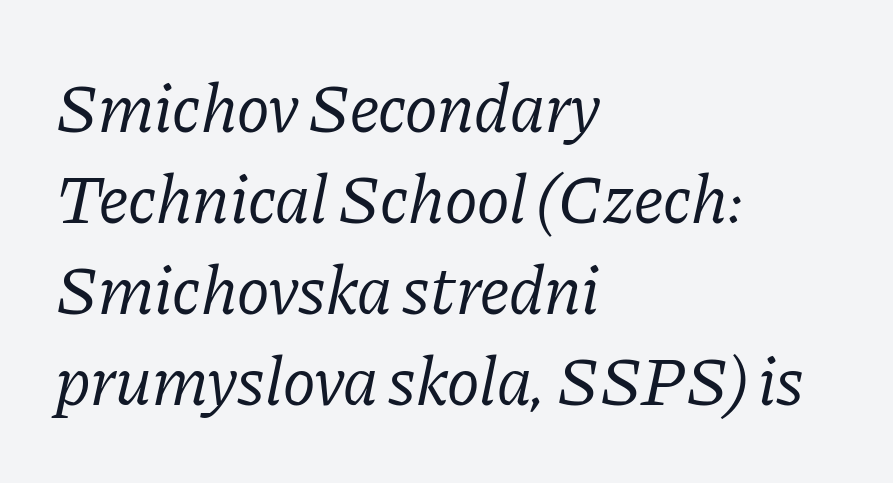
The image shows 69 px regular-weight serif type, italic (leaning right); set left-aligned, normal line spacing (1.32x), normal letter spacing, not underlined; low stroke contrast and a medium x-height.
